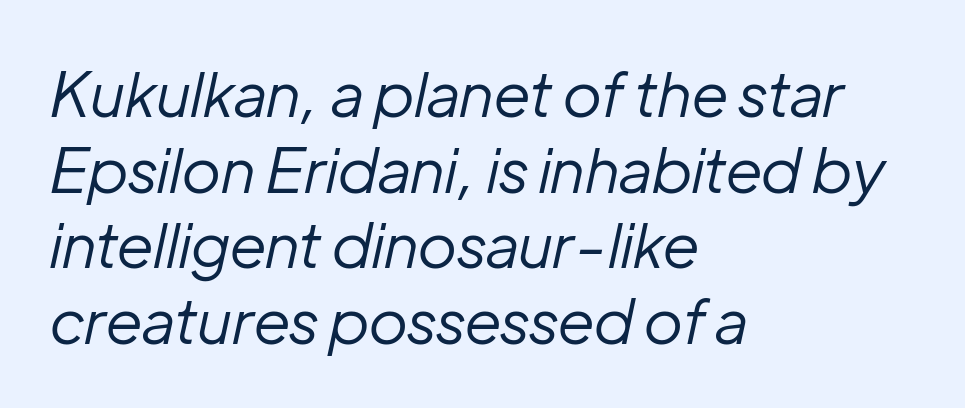
{"italic": "yes", "lean": "right", "slant_degrees": 12, "bold": "no", "weight": "regular", "width": "normal", "stroke_contrast": "low", "x_height": "medium", "monospaced": "no", "underline": "no", "align": "left", "line_spacing_ratio": 1.22, "letter_spacing": "normal", "letter_spacing_em": 0.0, "glyph_px": 62}
